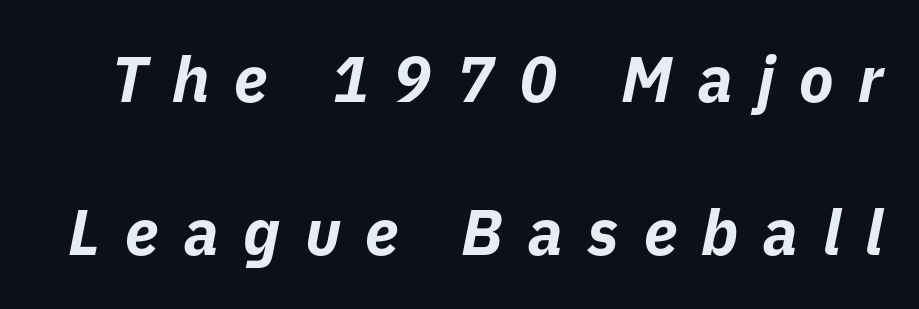
Only glyphs here, with clear space below each row. Rows of type keep a wide berth in the vertical direction. In terms of weight, the rendering is a true, heavy bold. This sample uses an oblique cut, with every glyph tilted off the vertical. Do the characters align in a grid? No, the font is proportional.
